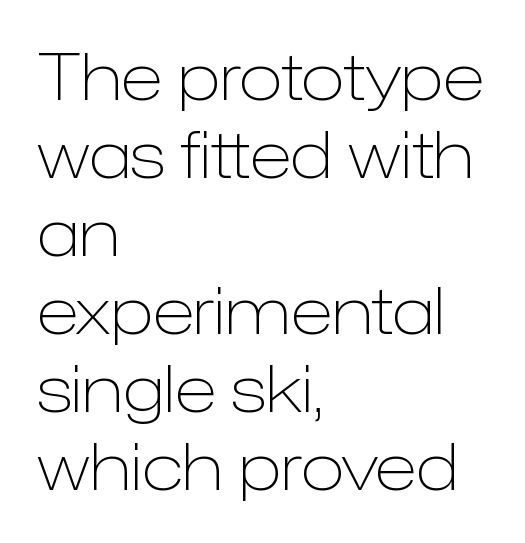
Q: Is the text bold? A: No.
Q: Is the text italic (slanted)? A: No, it is upright.
Q: Is the typeface a serif or a sans-serif typeface? A: Sans-serif.
Q: Is the text underlined? A: No.
Q: How is the paragraph aligned? A: Left-aligned.
Q: Is the spacing between letters normal or unusually wide? A: Normal.
Q: Width (condensed, normal, or wide)? A: Normal.
Q: Stroke contrast? A: Low.
Q: x-height? A: Medium.
Q: Monospaced? A: No.
